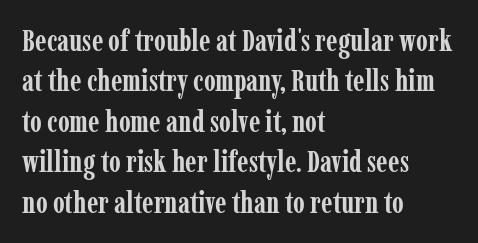
{"serif": "yes", "italic": "no", "bold": "yes", "weight": "semibold", "width": "condensed", "stroke_contrast": "low", "x_height": "medium", "monospaced": "no", "underline": "no", "align": "left", "line_spacing": "normal", "line_spacing_ratio": 1.35, "letter_spacing": "normal", "letter_spacing_em": 0.0, "glyph_px": 30}
